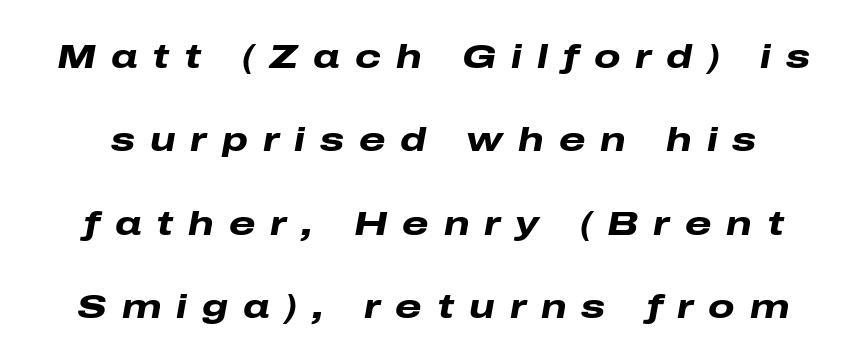
If you measured baseline to baseline, you'd find a long distance. Weight check: bold — yes, fully. Proportional: the letters do not fall into vertical columns. Compared with ordinary roman type, these characters are visibly tilted. Only glyphs here, with clear space below each row.
